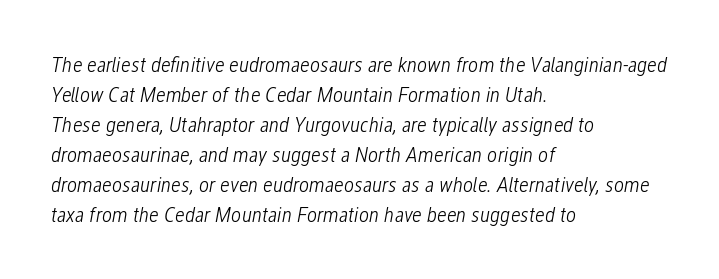
Q: Is the text bold? A: No.
Q: Is the text italic (slanted)? A: Yes, it leans right by about 12 degrees.
Q: Is the text underlined? A: No.
Q: How is the paragraph aligned? A: Left-aligned.
Q: Is the spacing between letters normal or unusually wide? A: Normal.
Q: Is the spacing between lines tight, normal or loose? A: Normal.
